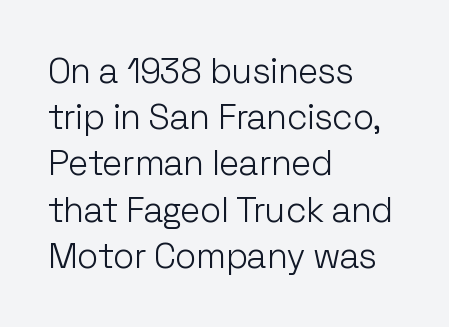
Q: Is the text bold? A: No.
Q: Is the text italic (slanted)? A: No, it is upright.
Q: Is the typeface a serif or a sans-serif typeface? A: Sans-serif.
Q: Is the text underlined? A: No.
Q: How is the paragraph aligned? A: Left-aligned.
Q: Is the spacing between letters normal or unusually wide? A: Normal.
Q: Is the spacing between lines tight, normal or loose? A: Normal.
Q: Width (condensed, normal, or wide)? A: Normal.
Q: Stroke contrast? A: Low.
Q: x-height? A: Medium.
Q: Monospaced? A: No.
